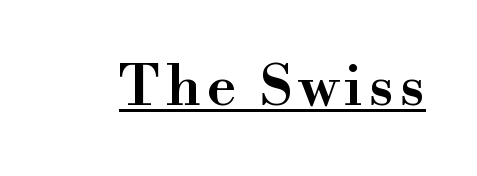
Small tapered or slab feet sit at the stroke ends, so this counts as serif. The string is rendered with underlining switched on. Italic? Not at all — the glyphs are vertical. The strokes are fattened partway — semibold, not bold. Note the varied advance widths — an 'i' is clearly narrower than an 'm'.
